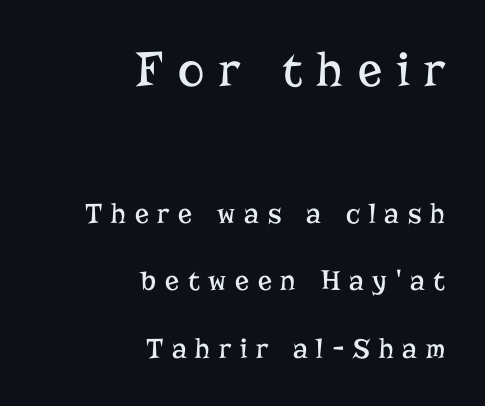
The image shows 50 px regular-weight serif type, upright; set right-aligned, loose line spacing (2.32x), unusually wide letter spacing (+0.3 em), not underlined; the first (top) block is 1.72x larger; low stroke contrast and a medium x-height.
